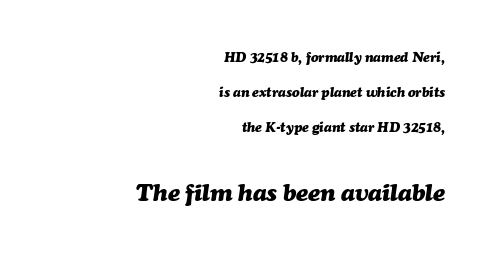
The image shows 25 px bold type, italic (leaning right); set right-aligned, loose line spacing (2.49x), normal letter spacing, not underlined; the second (bottom) block is 1.79x larger.
